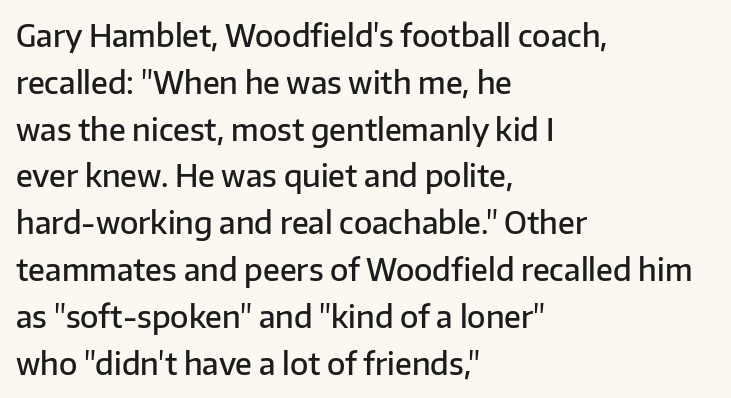
{"serif": "no", "italic": "no", "bold": "semi", "weight": "semibold", "width": "normal", "stroke_contrast": "low", "x_height": "medium", "monospaced": "no", "underline": "no", "align": "left", "line_spacing": "normal", "line_spacing_ratio": 1.56, "letter_spacing": "normal", "letter_spacing_em": 0.0, "glyph_px": 30}
